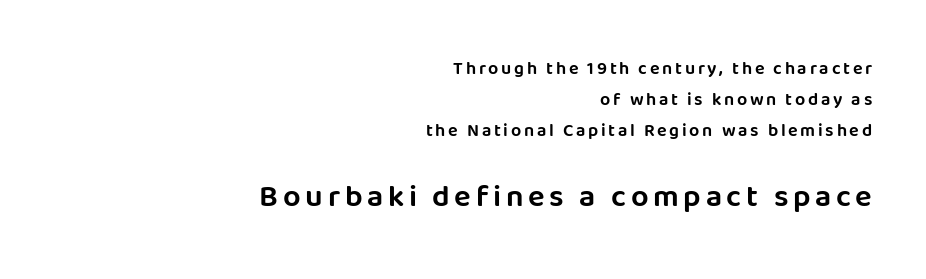
Which of the two is more prominent by size? The second, at the bottom. In CSS terms this would be text-align: right. The glyphs in this specimen are sans serif. If you drew a line through each stem, it would be perfectly vertical. Do the characters align in a grid? No, the font is proportional. Nobody drew a line under any word here.
